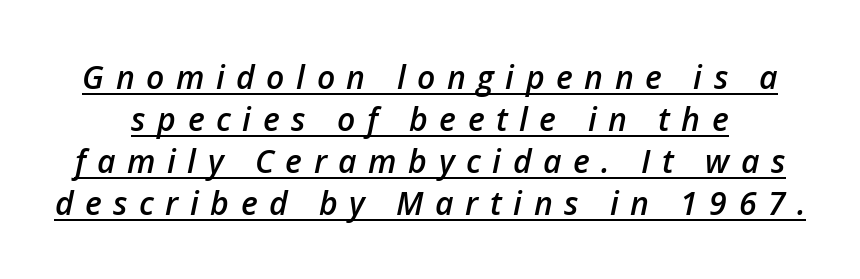
The image shows 32 px semibold type, italic (leaning right); set normal line spacing (1.31x), unusually wide letter spacing (+0.36 em), underlined; low stroke contrast and a medium x-height.
